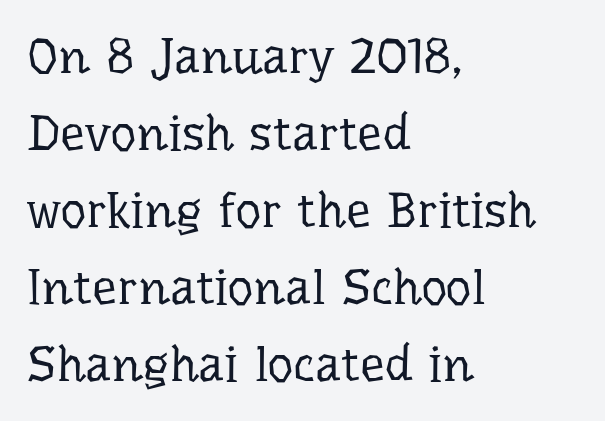
Q: Is the text bold? A: No.
Q: Is the text italic (slanted)? A: No, it is upright.
Q: Is the typeface a serif or a sans-serif typeface? A: Serif.
Q: Is the text underlined? A: No.
Q: How is the paragraph aligned? A: Left-aligned.
Q: Is the spacing between letters normal or unusually wide? A: Normal.
Q: Is the spacing between lines tight, normal or loose? A: Normal.
Q: Width (condensed, normal, or wide)? A: Normal.
Q: Stroke contrast? A: Low.
Q: x-height? A: Medium.
Q: Monospaced? A: No.
